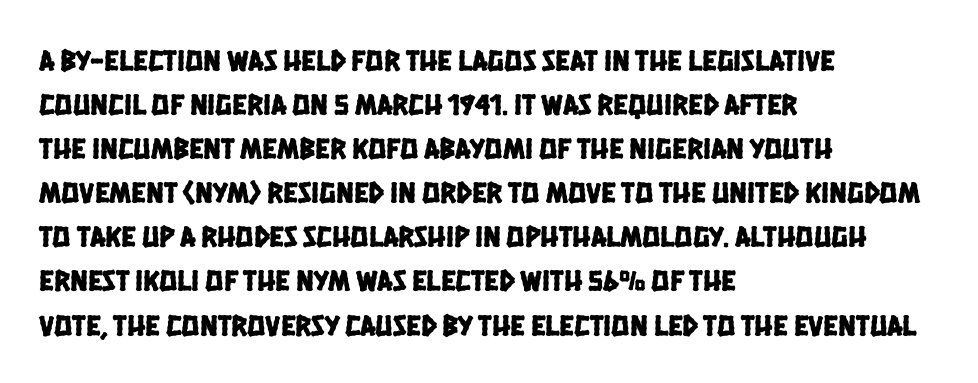
One-word summary of the alignment: left. Quick note: interline space is typical. Tracking value appears to be zero — textbook default spacing. Is this a sans? Yes — the strokes have no serifs. Underline: absent.
